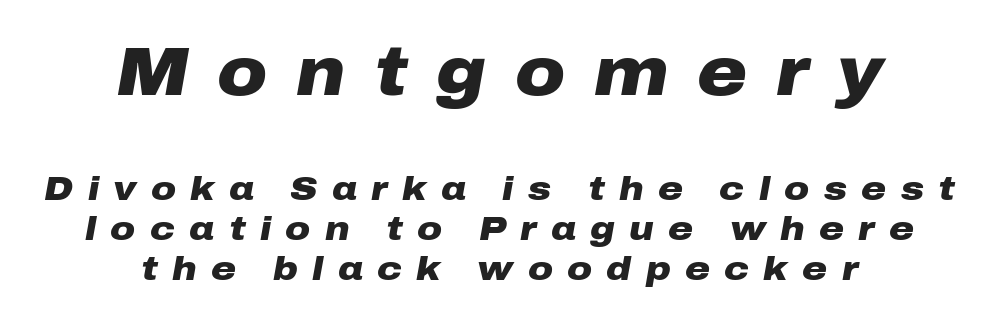
The image shows 68 px heavy, wide type, italic (leaning right); set centered, line spacing 1.18x, unusually wide letter spacing (+0.42 em), not underlined; the first (top) block is 2.0x larger; low stroke contrast and a medium x-height.
